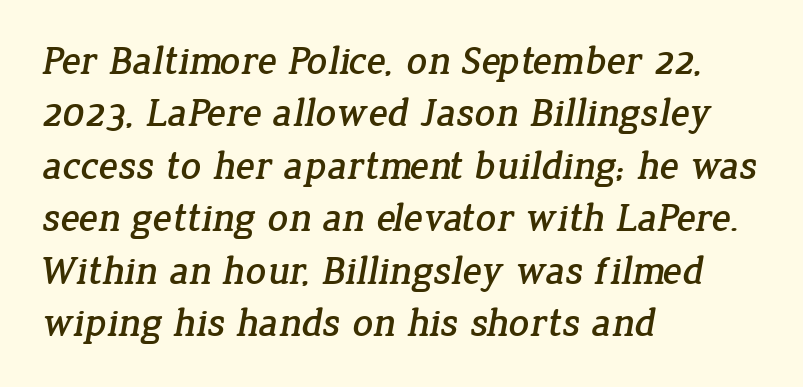
{"serif": "yes", "width": "normal", "stroke_contrast": "low", "x_height": "medium", "monospaced": "no", "underline": "no", "align": "left", "line_spacing": "normal", "line_spacing_ratio": 1.31, "letter_spacing": "normal", "letter_spacing_em": 0.0, "glyph_px": 40}
